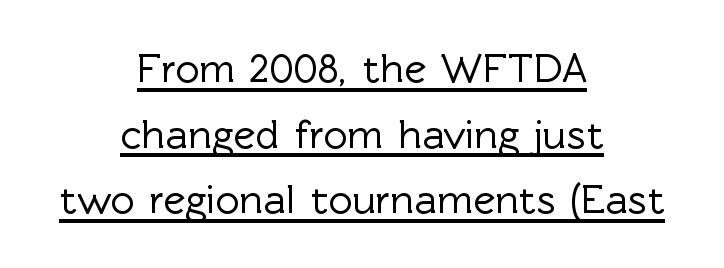
Vertical strokes here are truly vertical. Spacing verdict: proportional, widths tailored to each character. Horizontal alignment here is central, giving a formal, balanced look. Regarding serifs, this sample does without them.
